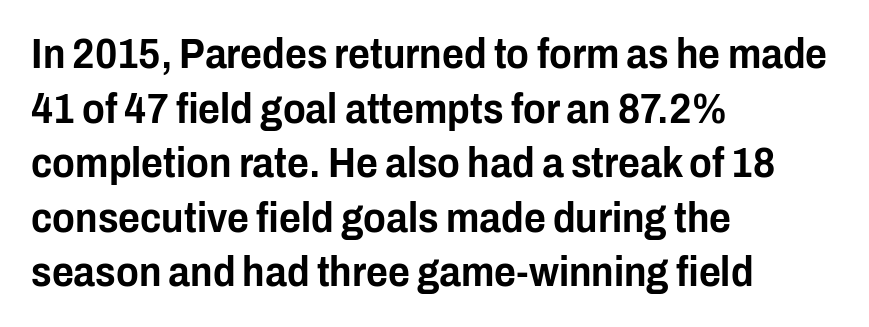
{"serif": "no", "italic": "no", "width": "condensed", "stroke_contrast": "low", "x_height": "medium", "monospaced": "no", "underline": "no", "align": "left", "line_spacing": "normal", "line_spacing_ratio": 1.3, "letter_spacing": "normal", "letter_spacing_em": 0.0, "glyph_px": 42}
